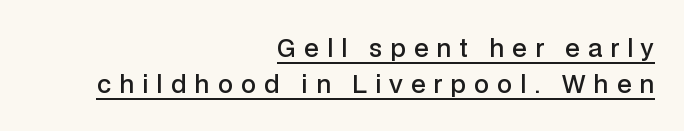
Q: Is the text bold? A: Semi-bold.
Q: Is the text italic (slanted)? A: No, it is upright.
Q: Is the text underlined? A: Yes.
Q: How is the paragraph aligned? A: Right-aligned.
Q: Is the spacing between letters normal or unusually wide? A: Unusually wide.
Q: Is the spacing between lines tight, normal or loose? A: Normal.
